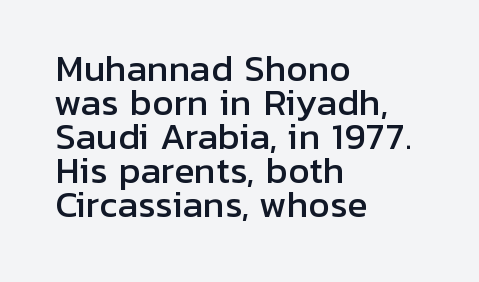
{"serif": "no", "italic": "no", "width": "normal", "stroke_contrast": "low", "x_height": "medium", "monospaced": "no", "underline": "no", "align": "left", "line_spacing": "tight", "line_spacing_ratio": 1.0, "letter_spacing": "normal", "letter_spacing_em": 0.0, "glyph_px": 34}
